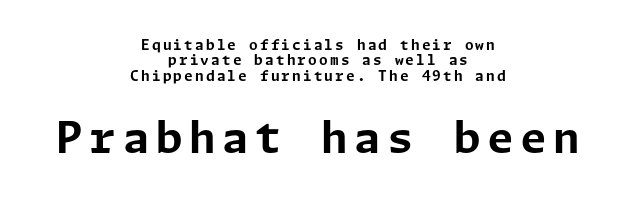
The paragraph has two soft edges and a firm central axis. Classification — sans serif. Each glyph is drawn with heavy, bold strokes. Interline gaps are noticeably narrow in this sample.
